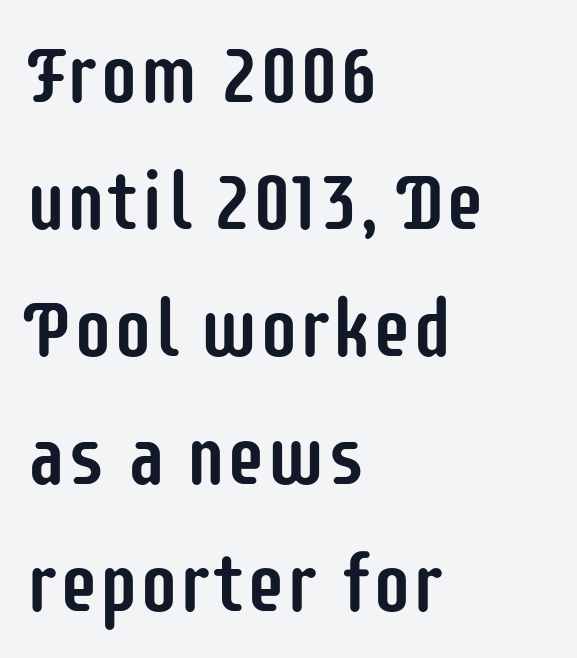
You could call the tracking neutral — neither tight nor loose. A normal amount of white space separates one row of letters from the next. Is this a sans? Yes — the strokes have no serifs. Every character sits straight up, as roman type does.
